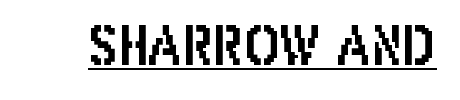
Q: Is the text italic (slanted)? A: No, it is upright.
Q: Is the typeface a serif or a sans-serif typeface? A: Sans-serif.
Q: Is the text underlined? A: Yes.
Q: Is the spacing between letters normal or unusually wide? A: Normal.
Q: Width (condensed, normal, or wide)? A: Condensed.
Q: Stroke contrast? A: Low.
Q: x-height? A: Large.
Q: Monospaced? A: No.
